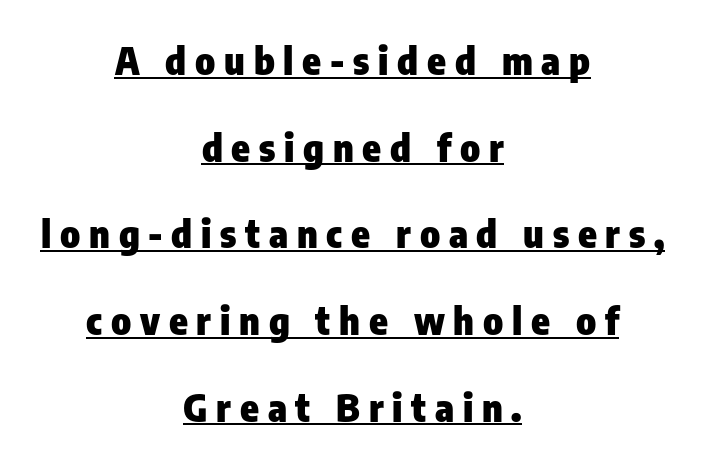
The image shows 38 px heavy, condensed sans-serif type, upright; set centered, loose line spacing (2.28x), unusually wide letter spacing (+0.23 em), underlined; low stroke contrast and a medium x-height.
